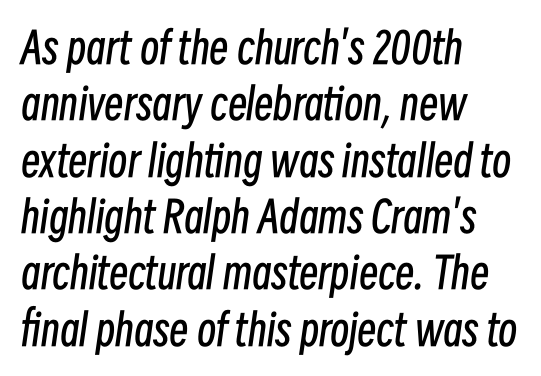
Q: Is the text bold? A: No.
Q: Is the text italic (slanted)? A: Yes, it leans right by about 8 degrees.
Q: Is the text underlined? A: No.
Q: How is the paragraph aligned? A: Left-aligned.
Q: Is the spacing between letters normal or unusually wide? A: Normal.
Q: Is the spacing between lines tight, normal or loose? A: Normal.
Q: Width (condensed, normal, or wide)? A: Condensed.
Q: Stroke contrast? A: Low.
Q: x-height? A: Medium.
Q: Monospaced? A: No.
